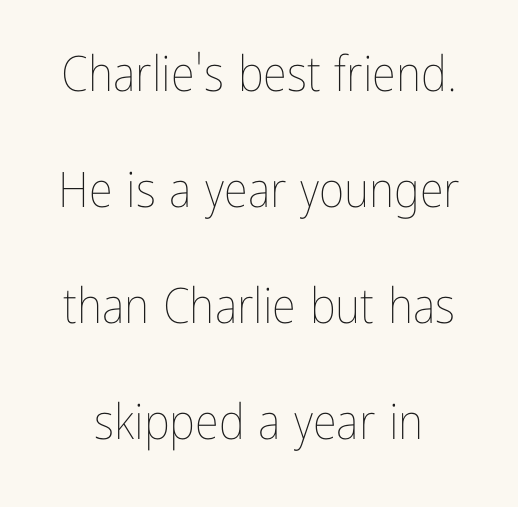
The image shows 49 px thin, condensed type, upright; set loose line spacing (2.37x), normal letter spacing, not underlined; low stroke contrast and a medium x-height.
